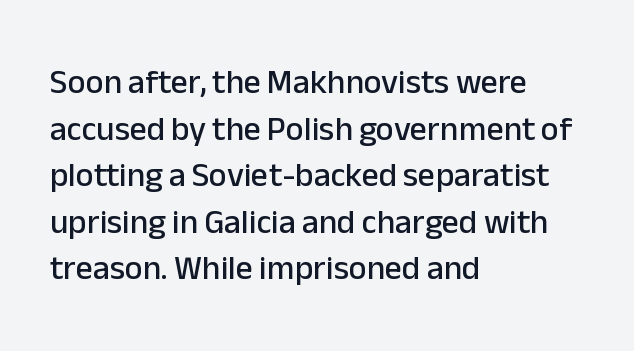
Horizontal alignment here is leftward, the default for most running prose. Interline gaps are of average width in this sample. Italic: no, the glyphs are upright roman. The typeface chosen for these lines omits serifs. Here the designer chose a conventional face with non-uniform glyph widths.
